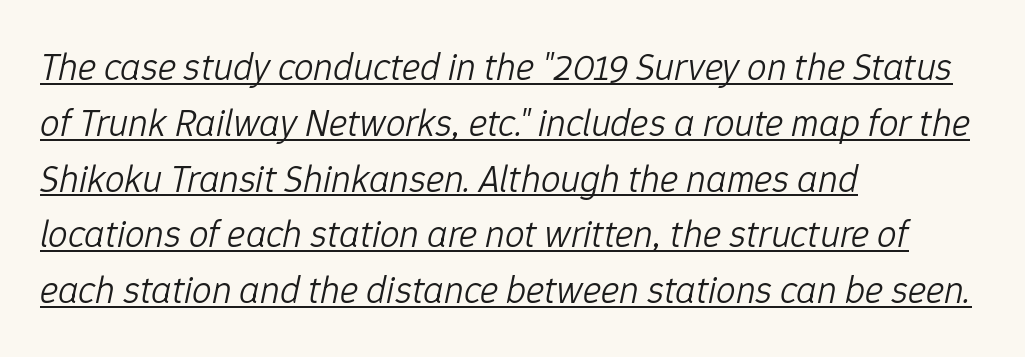
Caption: lettering with a line underneath. One glance says typical: line gaps are just what's usual. The face used here is rendered with its standard letterfit. The text block is weighted toward the left margin, trailing off unevenly rightward.
